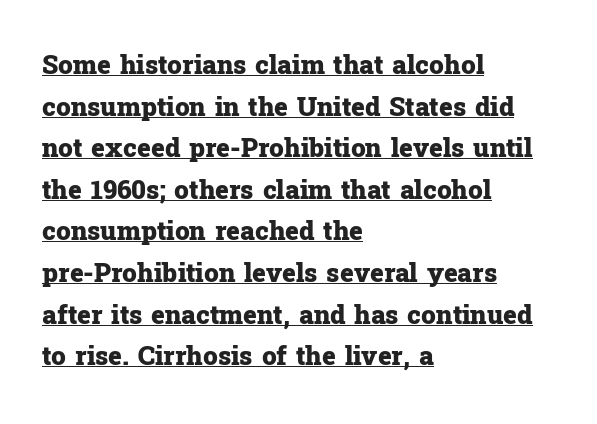
{"italic": "no", "bold": "yes", "underline": "yes", "align": "left", "line_spacing": "normal", "line_spacing_ratio": 1.6, "letter_spacing": "normal", "letter_spacing_em": 0.0, "glyph_px": 26}
